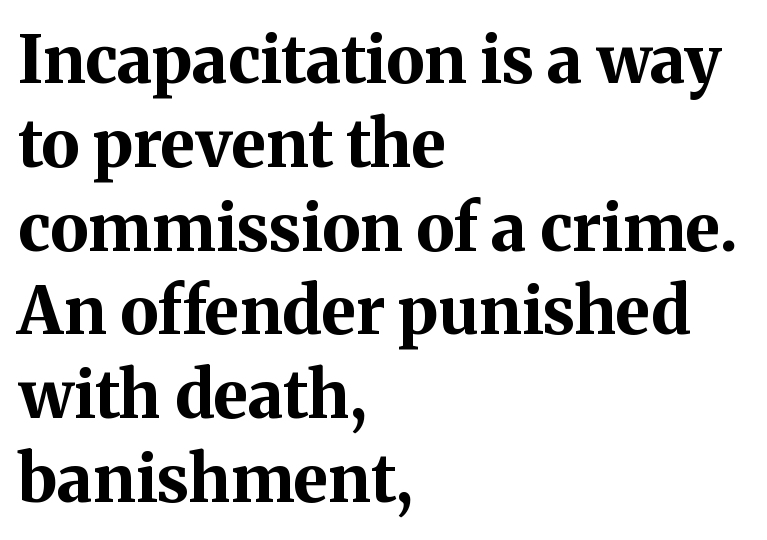
{"serif": "yes", "italic": "no", "bold": "yes", "weight": "bold", "width": "normal", "stroke_contrast": "medium", "x_height": "medium", "monospaced": "no", "underline": "no", "align": "left", "line_spacing": "normal", "line_spacing_ratio": 1.27, "letter_spacing": "normal", "letter_spacing_em": 0.0, "glyph_px": 66}
